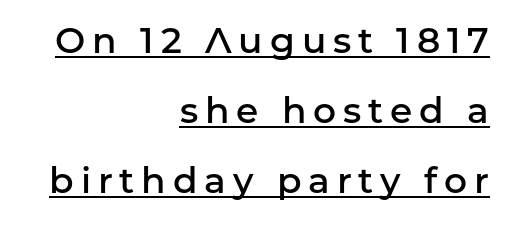
The image shows 36 px semibold sans-serif type, upright; set right-aligned, loose line spacing (1.95x), underlined; low stroke contrast and a medium x-height.
